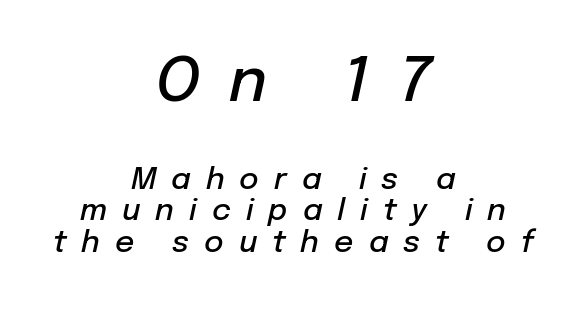
{"italic": "yes", "lean": "right", "slant_degrees": 12, "bold": "semi", "weight": "semibold", "width": "normal", "stroke_contrast": "low", "x_height": "medium", "monospaced": "no", "underline": "no", "align": "center", "line_spacing": "tight", "line_spacing_ratio": 1.05, "letter_spacing": "wide", "letter_spacing_em": 0.5, "larger_block": "first", "size_ratio": 2.03, "glyph_px": 61}
